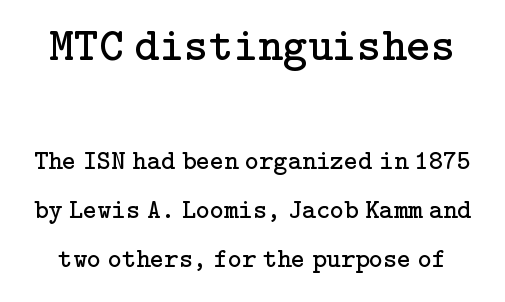
{"serif": "yes", "italic": "no", "bold": "no", "weight": "regular", "width": "normal", "stroke_contrast": "low", "x_height": "medium", "underline": "no", "line_spacing_ratio": 1.82, "letter_spacing": "normal", "letter_spacing_em": 0.0, "larger_block": "first", "size_ratio": 1.74, "glyph_px": 47}
